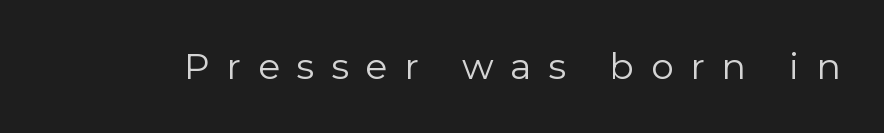
Q: Is the text bold? A: No.
Q: Is the text italic (slanted)? A: No, it is upright.
Q: Is the typeface a serif or a sans-serif typeface? A: Sans-serif.
Q: Is the text underlined? A: No.
Q: Is the spacing between letters normal or unusually wide? A: Unusually wide.
Q: Width (condensed, normal, or wide)? A: Normal.
Q: Stroke contrast? A: Low.
Q: x-height? A: Medium.
Q: Monospaced? A: No.
